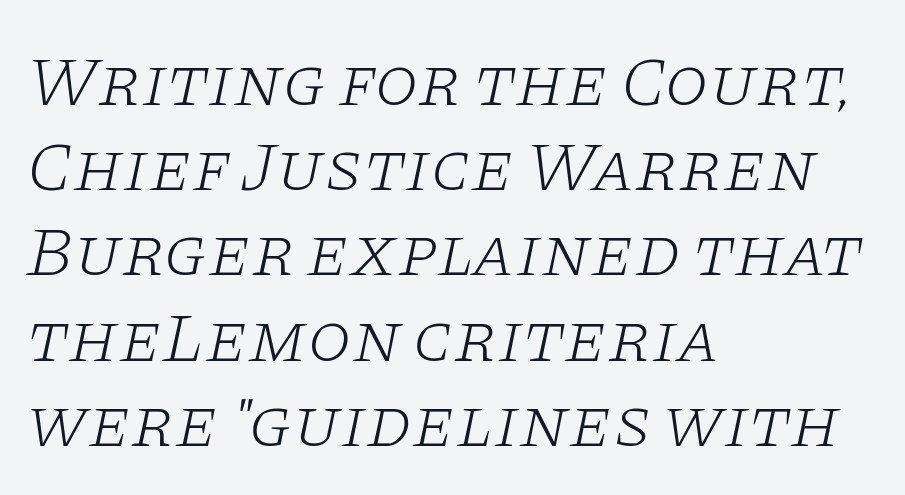
Q: Is the text bold? A: No.
Q: Is the text italic (slanted)? A: Yes, it leans right by about 11 degrees.
Q: Is the typeface a serif or a sans-serif typeface? A: Serif.
Q: Is the text underlined? A: No.
Q: How is the paragraph aligned? A: Left-aligned.
Q: Is the spacing between letters normal or unusually wide? A: Normal.
Q: Width (condensed, normal, or wide)? A: Wide.
Q: Stroke contrast? A: Low.
Q: x-height? A: Large.
Q: Monospaced? A: No.
